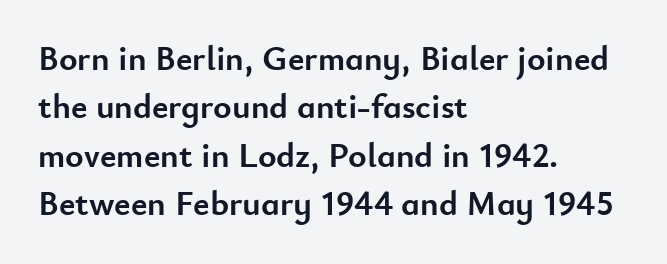
The face used here has the dense, thick strokes of a bold. Vertical strokes here are truly vertical. Plain, unruled lines of type. If you measured baseline to baseline, you'd find a middling distance.
